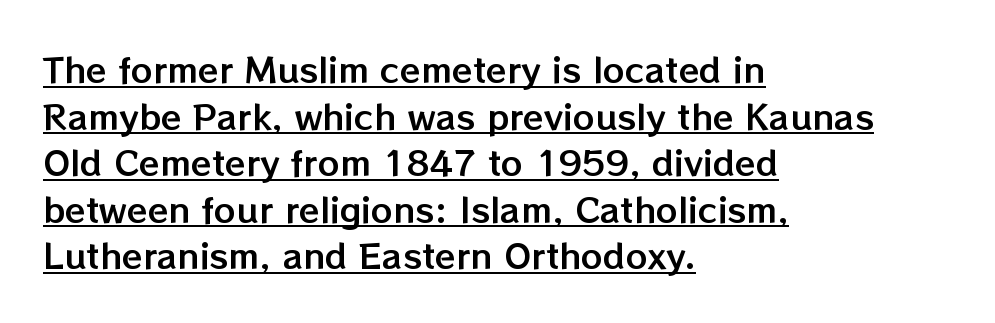
Q: Is the text italic (slanted)? A: No, it is upright.
Q: Is the text underlined? A: Yes.
Q: How is the paragraph aligned? A: Left-aligned.
Q: Is the spacing between letters normal or unusually wide? A: Normal.
Q: Is the spacing between lines tight, normal or loose? A: Normal.
Q: Width (condensed, normal, or wide)? A: Normal.
Q: Stroke contrast? A: Low.
Q: x-height? A: Medium.
Q: Monospaced? A: No.
